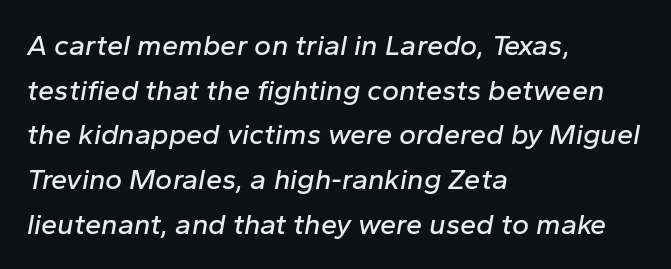
{"italic": "yes", "lean": "right", "slant_degrees": 10, "width": "normal", "stroke_contrast": "low", "x_height": "medium", "monospaced": "no", "underline": "no", "align": "left", "line_spacing": "normal", "line_spacing_ratio": 1.54, "letter_spacing": "normal", "letter_spacing_em": 0.0, "glyph_px": 29}
